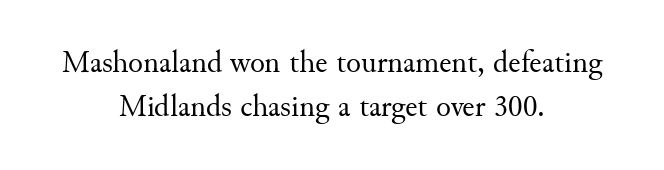
{"serif": "yes", "italic": "no", "bold": "no", "weight": "regular", "width": "normal", "stroke_contrast": "medium", "x_height": "small", "monospaced": "no", "underline": "no", "align": "center", "line_spacing": "normal", "line_spacing_ratio": 1.41, "letter_spacing": "normal", "letter_spacing_em": 0.0, "glyph_px": 31}
